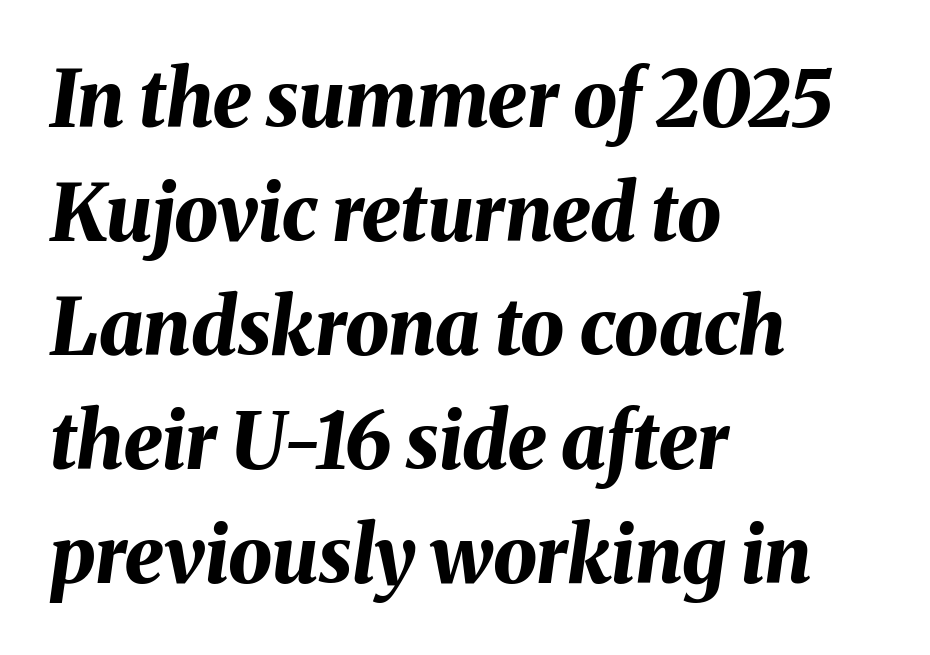
Looks like regular typesetting: each glyph gets only the width it needs. These lines carry a lot of weight — the face is fully bold. The axis of the letterforms is tilted away from vertical. The baseline area is clear.
